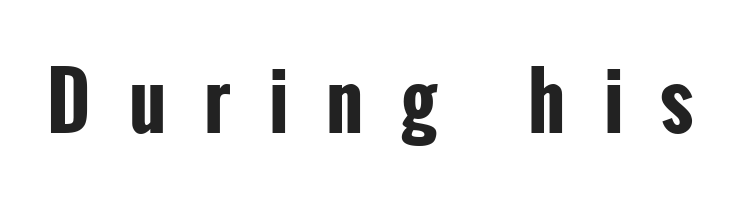
The image shows 76 px bold, condensed sans-serif type, upright; set unusually wide letter spacing (+0.5 em), not underlined; low stroke contrast and a medium x-height.
